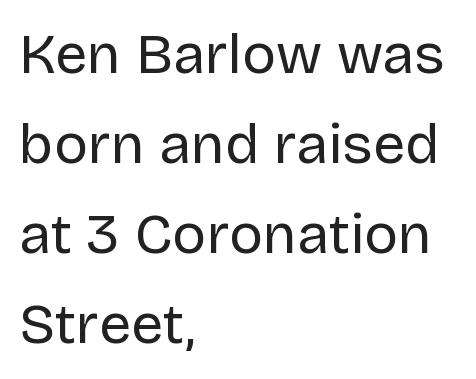
Is the block centered? No — it sits flush against the left margin. Between one letter and the next there's only the usual sliver of space. Posture: upright roman. Classification — sans serif. Proportional: the letters do not fall into vertical columns.
